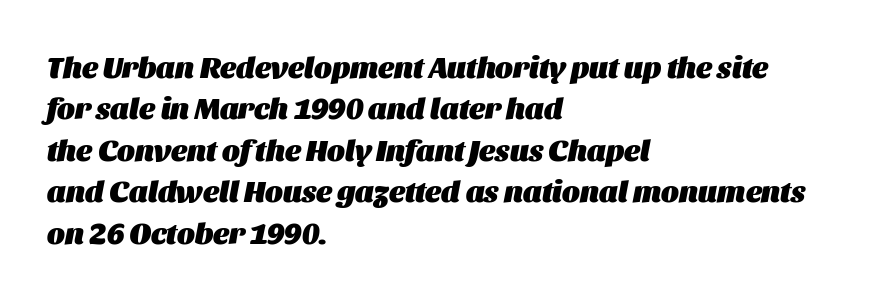
The typesetter chose a ragged-right arrangement here. Spacing verdict: proportional, widths tailored to each character. Italic? Definitely — the glyphs are oblique. As a designer I'd log this as weight 700, bold.
